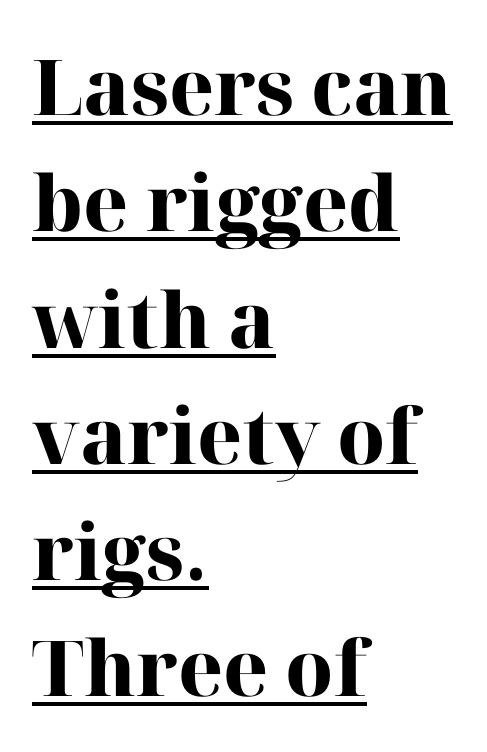
{"serif": "yes", "italic": "no", "bold": "yes", "weight": "heavy", "width": "normal", "stroke_contrast": "high", "x_height": "medium", "monospaced": "no", "underline": "yes", "align": "left", "line_spacing": "normal", "line_spacing_ratio": 1.51, "letter_spacing": "normal", "letter_spacing_em": 0.0, "glyph_px": 77}
